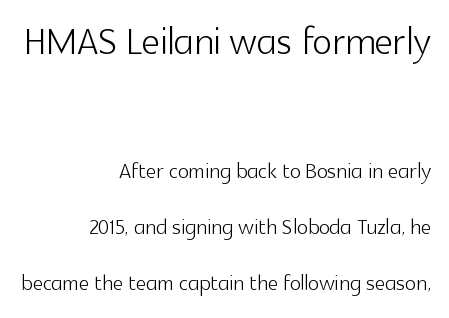
{"serif": "no", "italic": "no", "bold": "no", "weight": "light", "width": "normal", "x_height": "medium", "monospaced": "no", "underline": "no", "align": "right", "line_spacing": "loose", "line_spacing_ratio": 1.93, "letter_spacing": "normal", "letter_spacing_em": 0.0, "larger_block": "first", "size_ratio": 1.76, "glyph_px": 51}
